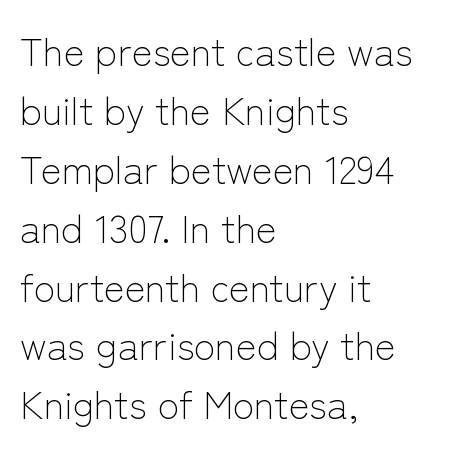
Does the copy run flush right? No — it runs flush left. Each row of text sits above clean, open space. Stems here are at most as thick as an everyday book face. Words appear dense and cohesive because spacing is normal.
